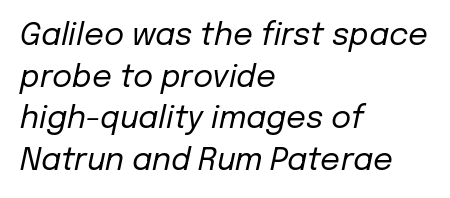
The image shows 31 px regular-weight type, italic (leaning right); set left-aligned, normal line spacing (1.34x), normal letter spacing, not underlined; low stroke contrast and a medium x-height.
